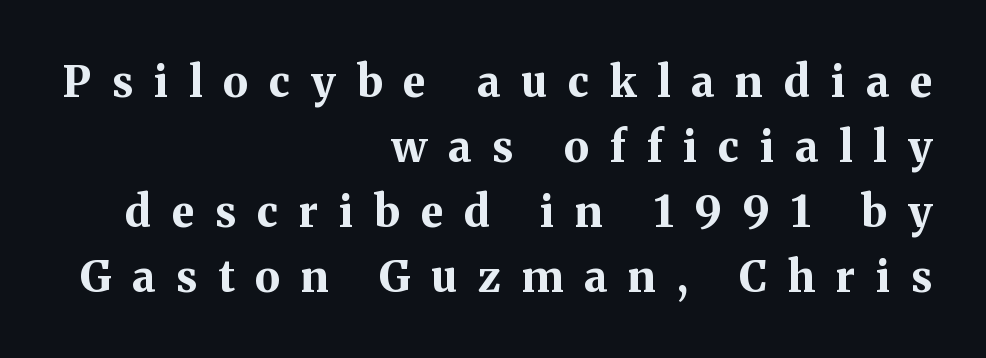
{"serif": "yes", "italic": "no", "bold": "yes", "weight": "bold", "width": "normal", "stroke_contrast": "medium", "x_height": "medium", "monospaced": "no", "underline": "no", "align": "right", "line_spacing": "normal", "line_spacing_ratio": 1.51, "letter_spacing": "wide", "letter_spacing_em": 0.49, "glyph_px": 43}
